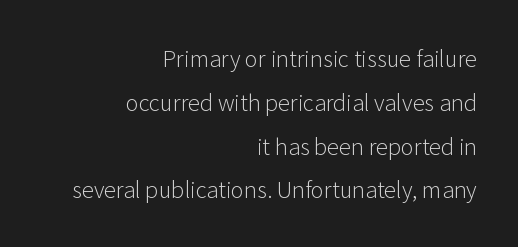
Q: Is the text bold? A: No.
Q: Is the text italic (slanted)? A: No, it is upright.
Q: Is the text underlined? A: No.
Q: How is the paragraph aligned? A: Right-aligned.
Q: Is the spacing between letters normal or unusually wide? A: Normal.
Q: Is the spacing between lines tight, normal or loose? A: Loose.
